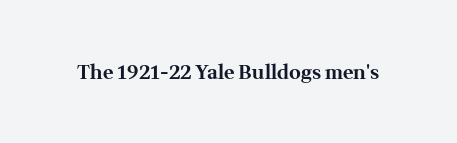
The image shows 20 px bold type, upright; set normal letter spacing, not underlined.
